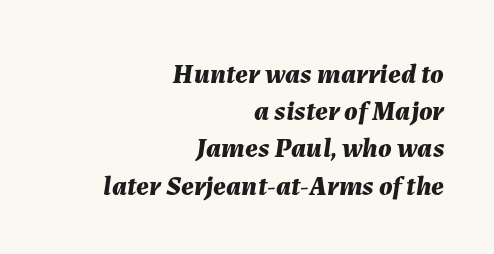
The letters sit at their default tracking, neither squeezed nor spread. Successive baselines arrive at the customary interval. The face used here is proportionally spaced, like ordinary book or web type. The face used here has the dense, thick strokes of a bold. Reading down the block, your eye finds every line finishing at a fixed right position.
